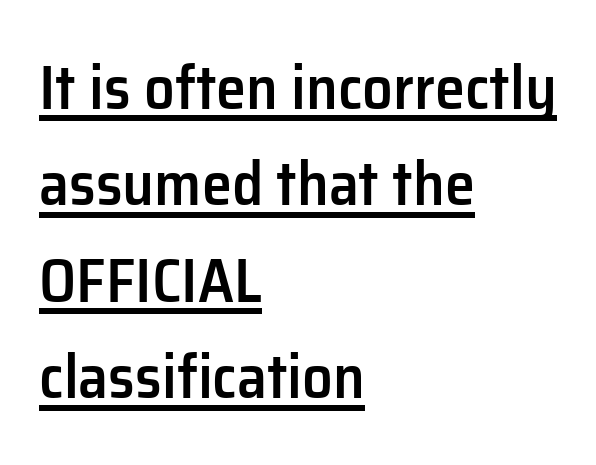
Each glyph is drawn with semibold strokes, heavier than normal yet not fully bold. How are the letters spaced? Ordinarily, with no added tracking. The specimen includes a rule beneath the text block's lines. No feet cap the strokes, marking this as sans-serif type. The lines are quadded left.
